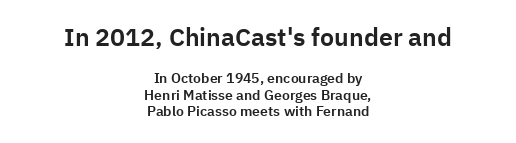
{"italic": "no", "underline": "no", "align": "center", "line_spacing_ratio": 1.17, "letter_spacing": "normal", "letter_spacing_em": 0.0, "larger_block": "first", "size_ratio": 1.79, "glyph_px": 25}
